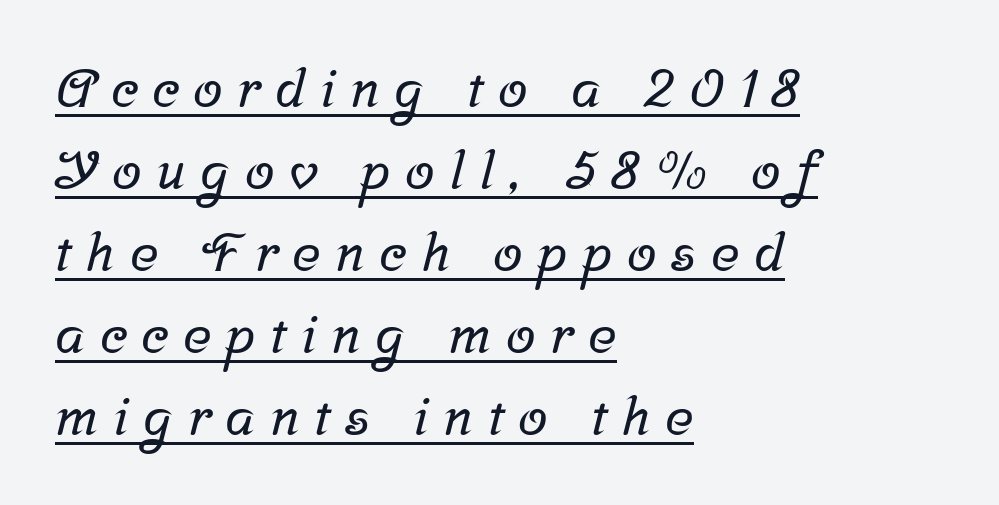
Q: Is the text underlined? A: Yes.
Q: How is the paragraph aligned? A: Left-aligned.
Q: Is the spacing between letters normal or unusually wide? A: Unusually wide.
Q: Is the spacing between lines tight, normal or loose? A: Normal.
Q: Width (condensed, normal, or wide)? A: Normal.
Q: Stroke contrast? A: Low.
Q: x-height? A: Medium.
Q: Monospaced? A: No.
